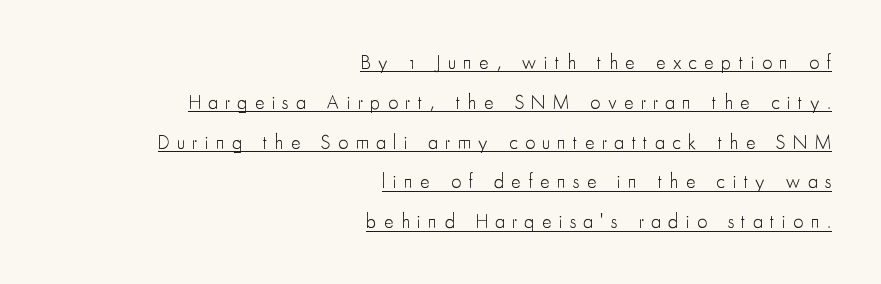
{"italic": "no", "bold": "no", "underline": "yes", "align": "right", "line_spacing": "loose", "line_spacing_ratio": 1.99, "letter_spacing": "wide", "letter_spacing_em": 0.37, "glyph_px": 20}
